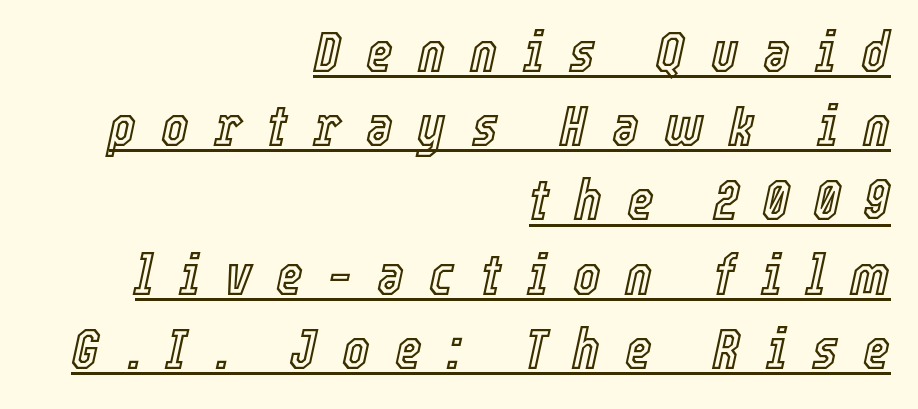
Designer's note — italics engaged. The words here are underlined. The compositor pushed each line to the right boundary. Baseline-to-baseline distance is the conventional proportion of letter height. Here the glyphs are tracked loosely, breaking word shapes into spaced letters. The letters advance in unequal steps, a hallmark of proportional type.
